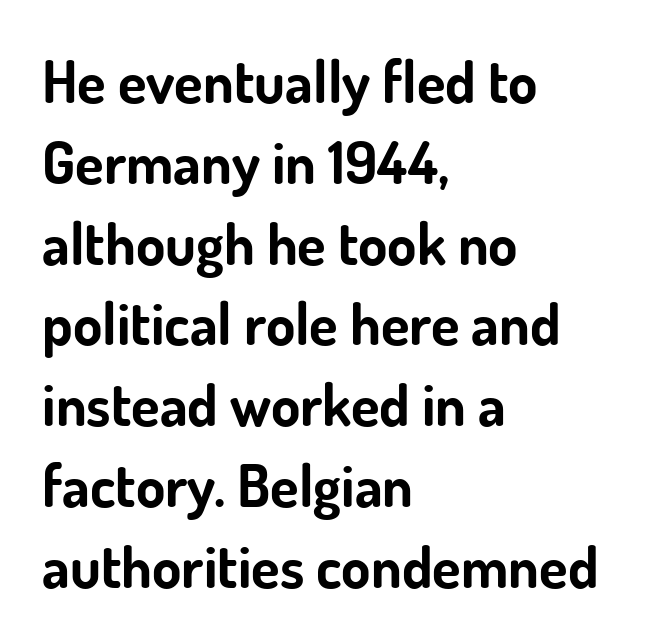
The image shows 59 px bold sans-serif type, upright; set left-aligned, normal line spacing (1.37x), normal letter spacing, not underlined; low stroke contrast and a small x-height.
